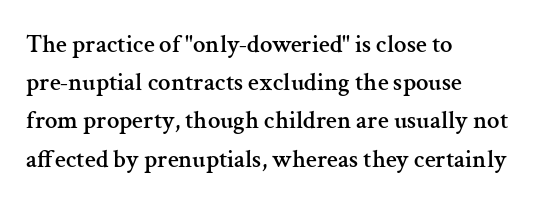
Descenders hang freely into open space. Teacher's note: observe the even left margin — that is flush-left alignment. The vertical gap from one line to the next is medium. If you drew a line through each stem, it would be perfectly vertical. The letters sit at their default tracking, neither squeezed nor spread.
